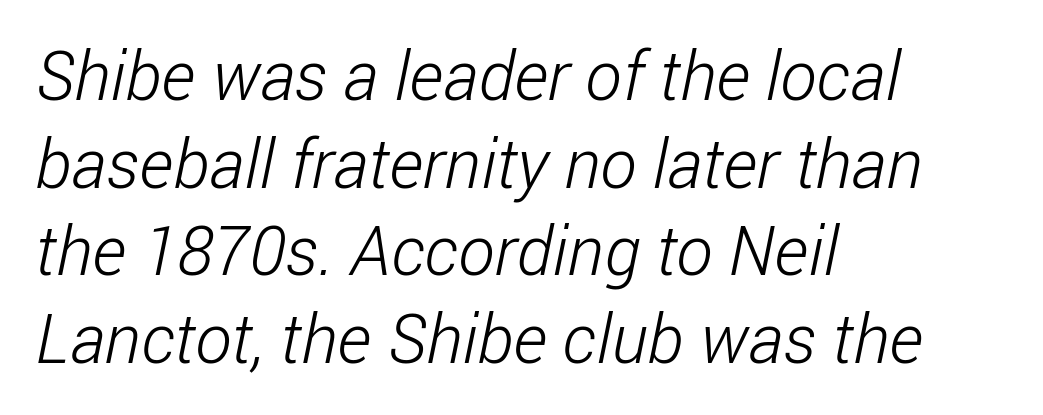
The letters advance in unequal steps, a hallmark of proportional type. The typesetting does not lean heavy: it is not bold. Does the type have serifs? No, each stem ends abruptly. Underlining? Definitely not there. In terms of letterspacing, this is plain default setting. Regarding leading, the lines here are spaced in the standard way.
